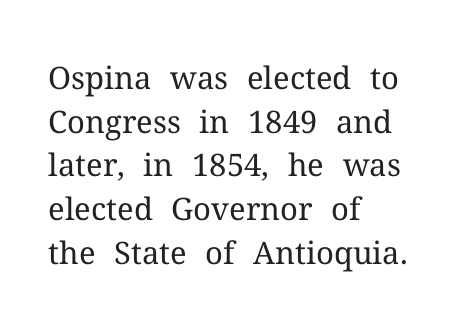
{"serif": "yes", "italic": "no", "bold": "no", "weight": "regular", "width": "normal", "stroke_contrast": "medium", "x_height": "medium", "monospaced": "no", "underline": "no", "align": "left", "line_spacing": "normal", "line_spacing_ratio": 1.41, "letter_spacing": "normal", "letter_spacing_em": 0.0, "glyph_px": 31}
